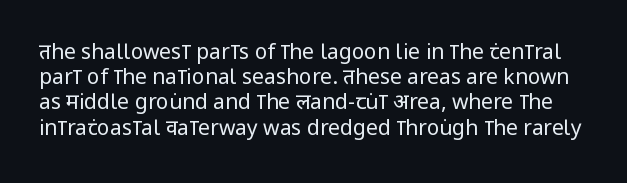
Q: Is the text bold? A: No.
Q: Is the text italic (slanted)? A: No, it is upright.
Q: Is the text underlined? A: No.
Q: Is the spacing between letters normal or unusually wide? A: Normal.
